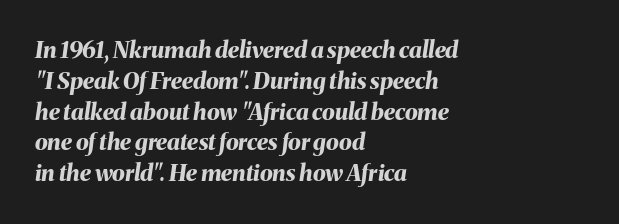
{"italic": "yes", "lean": "right", "slant_degrees": 8, "bold": "yes", "underline": "no", "align": "left", "line_spacing": "normal", "line_spacing_ratio": 1.34, "letter_spacing": "normal", "letter_spacing_em": 0.0, "glyph_px": 23}
